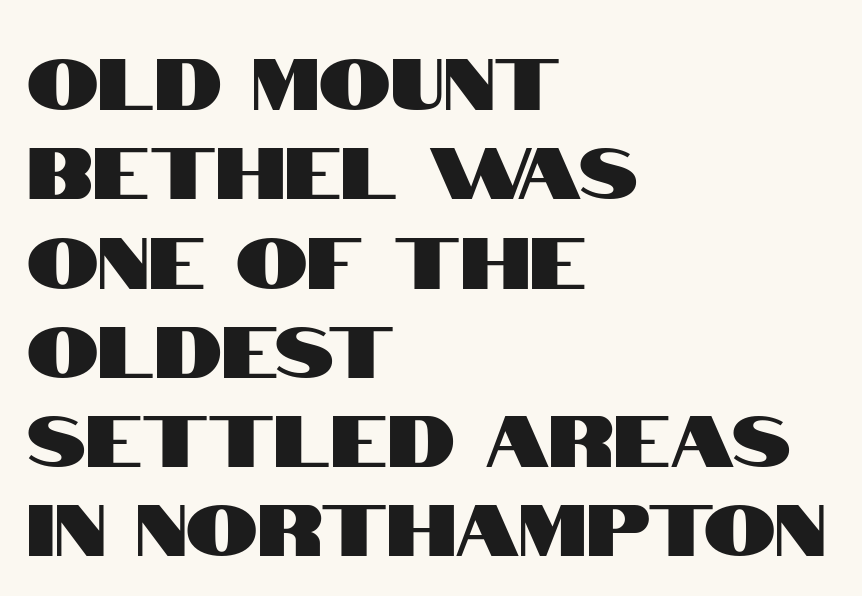
The image shows 72 px condensed sans-serif type, upright; set left-aligned, line spacing 1.24x, normal letter spacing, not underlined; high stroke contrast and a large x-height.
